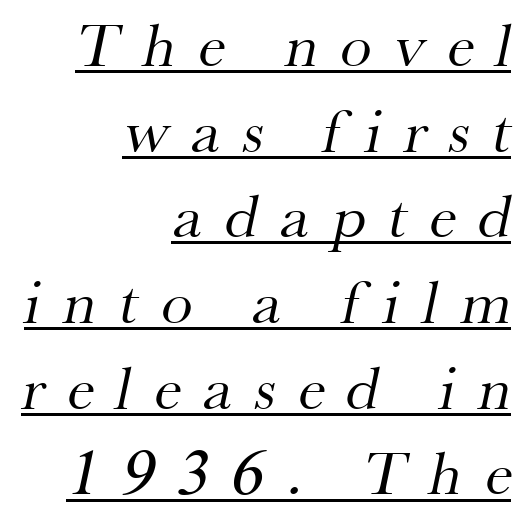
Regular leading. You could not count columns in this text — the font is proportionally spaced. Bold? No — there's no thickening of the strokes. The line texture is sparse and dotted thanks to wide tracking. To sum up the face: it has serifs. Underline: present.
